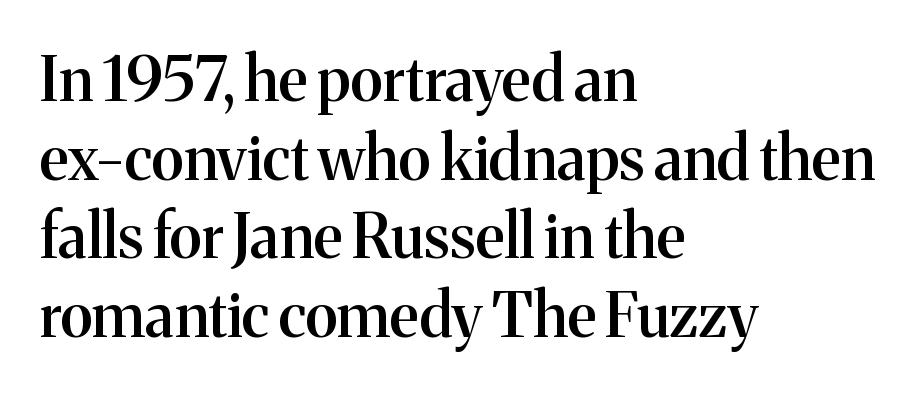
The image shows 61 px semibold serif type, upright; set left-aligned, normal line spacing (1.29x), normal letter spacing, not underlined; medium stroke contrast and a medium x-height.
